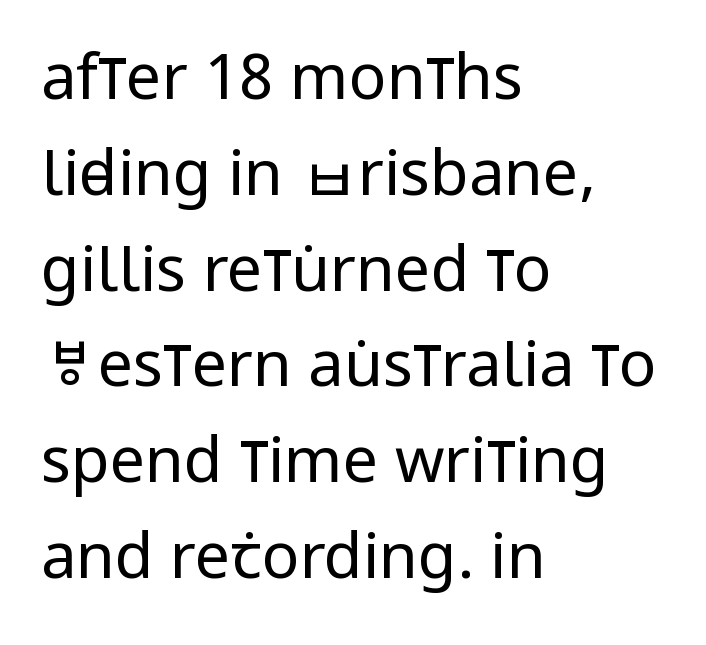
{"serif": "no", "italic": "no", "bold": "no", "weight": "regular", "width": "condensed", "stroke_contrast": "low", "x_height": "large", "monospaced": "no", "underline": "no", "align": "left", "line_spacing": "normal", "line_spacing_ratio": 1.52, "letter_spacing": "normal", "letter_spacing_em": 0.0, "glyph_px": 63}
